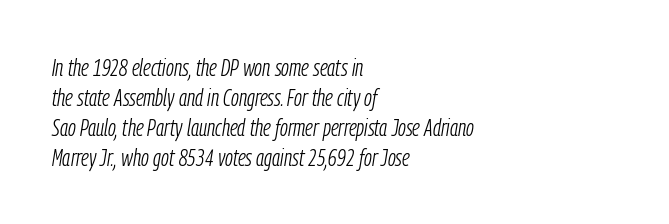
{"italic": "yes", "lean": "right", "slant_degrees": 9, "bold": "no", "underline": "no", "align": "left", "line_spacing": "normal", "line_spacing_ratio": 1.25, "letter_spacing": "normal", "letter_spacing_em": 0.0, "glyph_px": 24}
